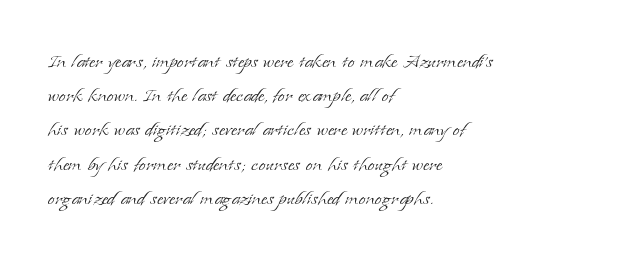
The image shows 25 px text type; set left-aligned, normal line spacing (1.37x), normal letter spacing, not underlined.
